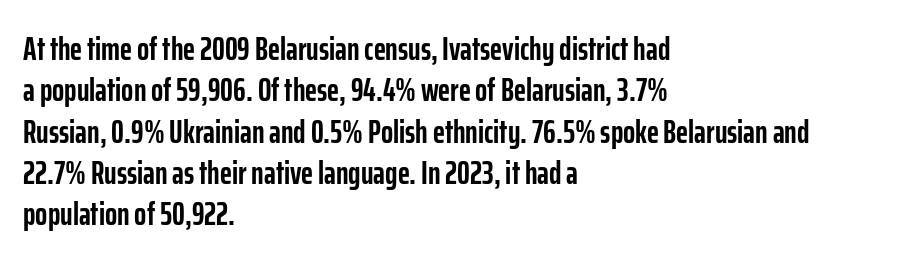
Q: Is the text bold? A: Yes.
Q: Is the text italic (slanted)? A: No, it is upright.
Q: Is the typeface a serif or a sans-serif typeface? A: Sans-serif.
Q: Is the text underlined? A: No.
Q: How is the paragraph aligned? A: Left-aligned.
Q: Is the spacing between letters normal or unusually wide? A: Normal.
Q: Is the spacing between lines tight, normal or loose? A: Normal.
Q: Width (condensed, normal, or wide)? A: Condensed.
Q: Stroke contrast? A: Low.
Q: x-height? A: Medium.
Q: Monospaced? A: No.
